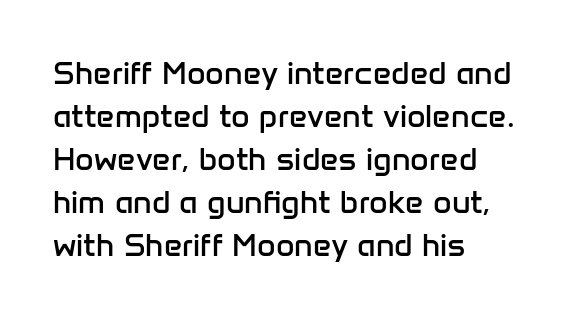
The image shows 32 px regular-weight sans-serif type, upright; set left-aligned, normal line spacing (1.34x), normal letter spacing, not underlined; low stroke contrast and a medium x-height.
